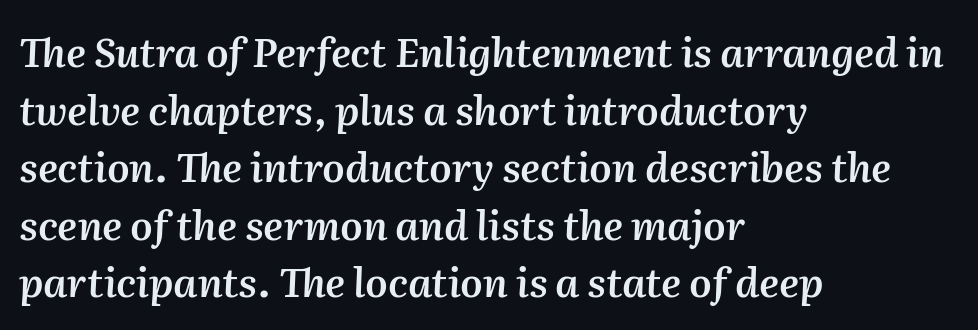
{"italic": "yes", "lean": "right", "slant_degrees": 2, "bold": "semi", "weight": "semibold", "width": "normal", "stroke_contrast": "medium", "x_height": "medium", "monospaced": "no", "underline": "no", "align": "left", "line_spacing": "normal", "line_spacing_ratio": 1.44, "letter_spacing": "normal", "letter_spacing_em": 0.0, "glyph_px": 40}
